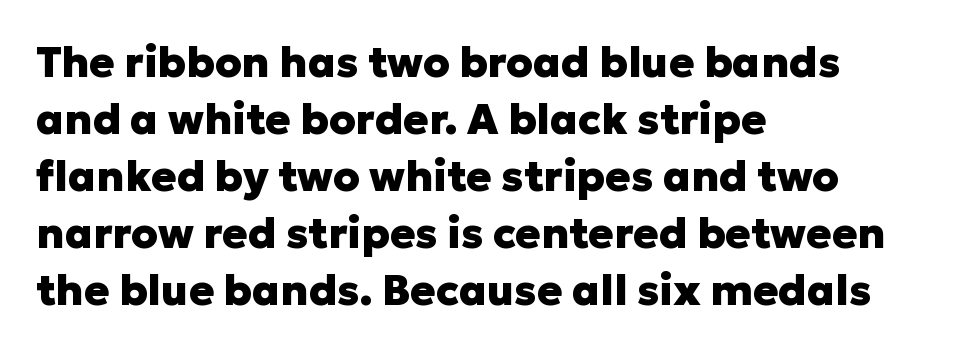
The image shows 42 px heavy sans-serif type, upright; set left-aligned, normal line spacing (1.36x), normal letter spacing, not underlined; low stroke contrast and a medium x-height.
